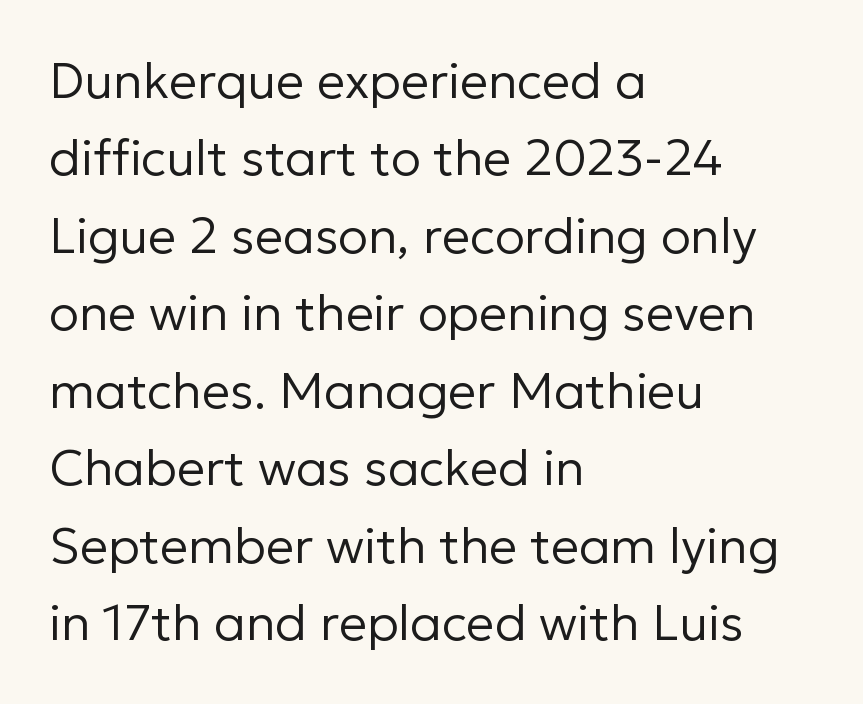
{"serif": "no", "italic": "no", "bold": "no", "weight": "regular", "width": "normal", "stroke_contrast": "low", "x_height": "medium", "monospaced": "no", "underline": "no", "align": "left", "line_spacing": "normal", "line_spacing_ratio": 1.55, "letter_spacing": "normal", "letter_spacing_em": 0.0, "glyph_px": 50}
